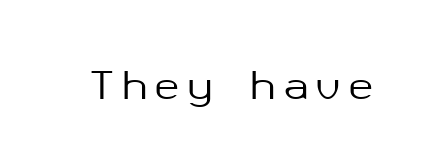
The image shows 38 px sans-serif type, upright; set not underlined; medium stroke contrast and a medium x-height.
